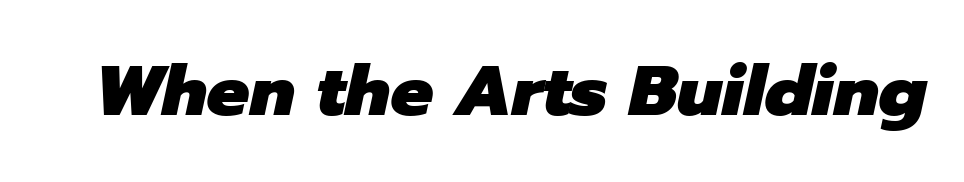
Typesetter's note: full bold, strokes at maximum text heaviness. Quick note: underline off. Note the varied advance widths — an 'i' is clearly narrower than an 'm'. The text carries the slant typical of an italic or oblique font.
